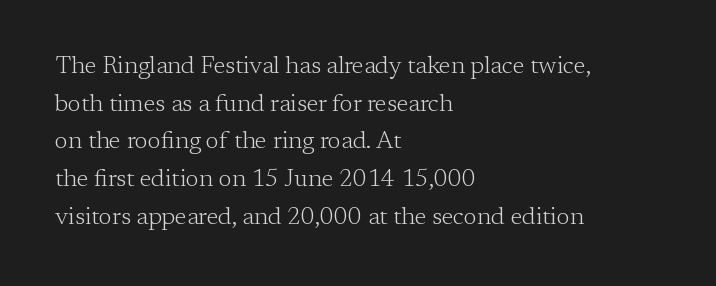
The image shows 24 px text type, upright; set left-aligned, normal line spacing (1.57x), normal letter spacing, not underlined.
